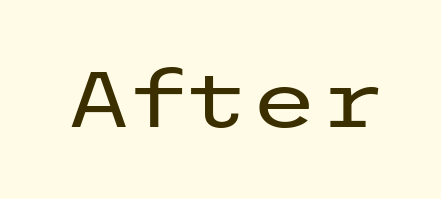
The strip under each line holds only bare page. These lines are composed in type without serifs. Tracking value appears to be zero — textbook default spacing. Designer's note — italics off, roman on. The passage shown is not bold in any degree.
